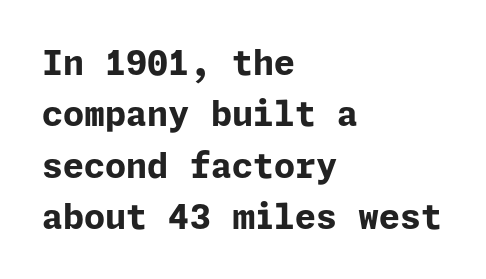
The image shows 34 px bold sans-serif type, upright; set left-aligned, normal line spacing (1.51x), normal letter spacing, not underlined; low stroke contrast and a medium x-height.
